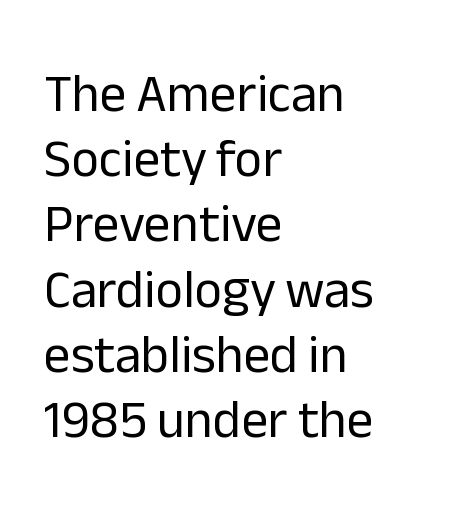
The weight tops out at a normal text grade. The lettering stays uniformly vertical, giving the passage a roman look. The foot of each line stays bare and open. Note the varied advance widths — an 'i' is clearly narrower than an 'm'. Nope, no serifs anywhere on these letters. The face used here is rendered with its standard letterfit.
